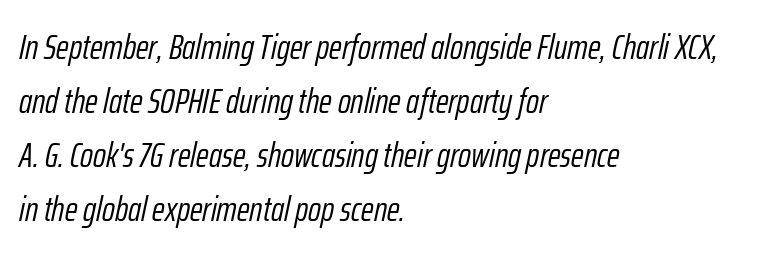
Q: Is the text bold? A: No.
Q: Is the text italic (slanted)? A: Yes, it leans right by about 12 degrees.
Q: Is the text underlined? A: No.
Q: How is the paragraph aligned? A: Left-aligned.
Q: Is the spacing between letters normal or unusually wide? A: Normal.
Q: Is the spacing between lines tight, normal or loose? A: Normal.
Q: Width (condensed, normal, or wide)? A: Condensed.
Q: Stroke contrast? A: Low.
Q: x-height? A: Medium.
Q: Monospaced? A: No.
